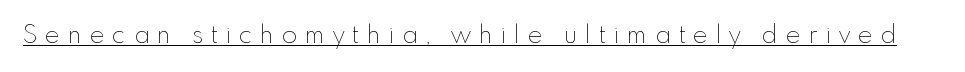
The image shows 25 px text type, upright; set unusually wide letter spacing (+0.31 em), underlined.
